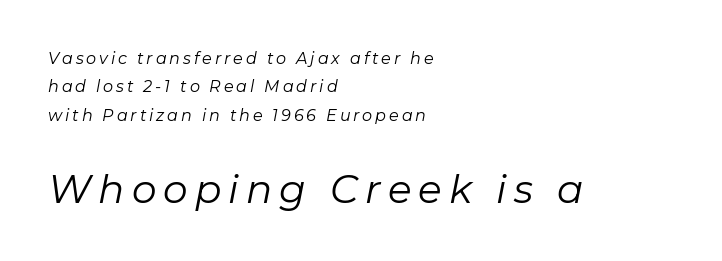
The image shows 39 px regular-weight type, italic (leaning right); set left-aligned, line spacing 1.78x, not underlined; the second (bottom) block is 2.44x larger; low stroke contrast and a medium x-height.
